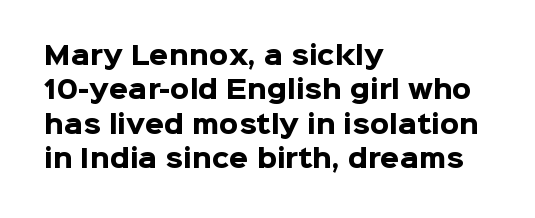
Plain, unruled lines of type. Italic: no, the glyphs are upright roman. The face used here has the dense, thick strokes of a bold. Compared with typical paragraphs, the rows here are spaced about the same. The paragraph has a hard left edge and a soft right edge. Here the glyphs are tracked normally, forming tight word shapes.
